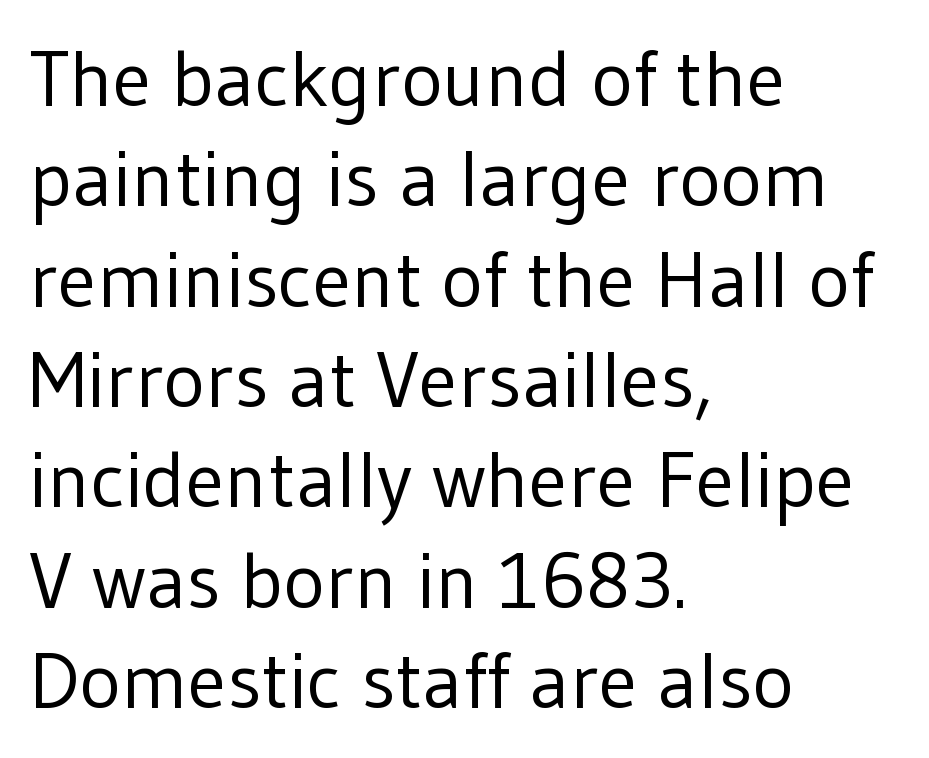
{"serif": "no", "italic": "no", "bold": "no", "weight": "regular", "width": "normal", "stroke_contrast": "low", "x_height": "medium", "monospaced": "no", "underline": "no", "align": "left", "line_spacing": "normal", "line_spacing_ratio": 1.27, "letter_spacing": "normal", "letter_spacing_em": 0.0, "glyph_px": 79}
